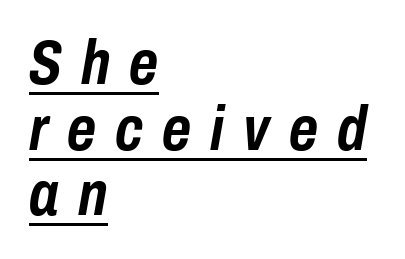
Q: Is the text bold? A: Yes.
Q: Is the text italic (slanted)? A: Yes, it leans right by about 10 degrees.
Q: Is the text underlined? A: Yes.
Q: How is the paragraph aligned? A: Left-aligned.
Q: Is the spacing between letters normal or unusually wide? A: Unusually wide.
Q: Is the spacing between lines tight, normal or loose? A: Tight.
Q: Width (condensed, normal, or wide)? A: Condensed.
Q: Stroke contrast? A: Low.
Q: x-height? A: Medium.
Q: Monospaced? A: No.
